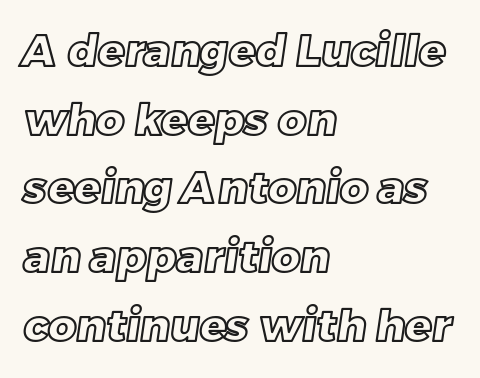
The image shows 44 px text type; set left-aligned, normal line spacing (1.56x), normal letter spacing, not underlined; a large x-height.
